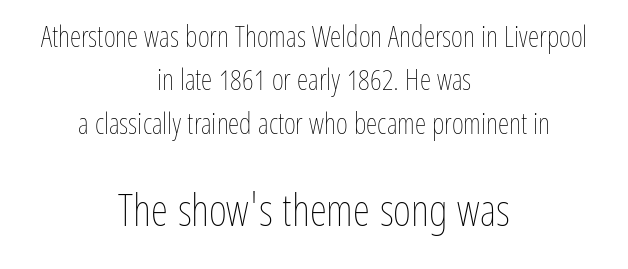
The image shows 44 px thin, condensed type, upright; set centered, normal line spacing (1.5x), normal letter spacing, not underlined; the second (bottom) block is 1.52x larger; low stroke contrast and a medium x-height.
